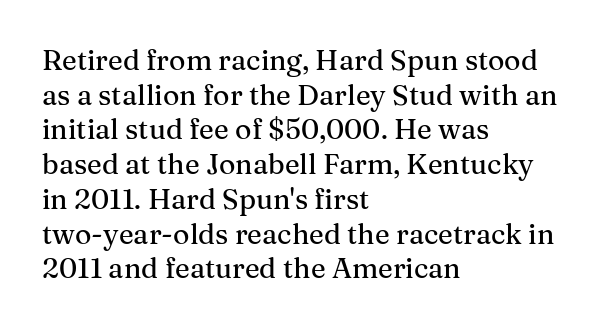
A typesetter would call this proportional, since set widths differ per character. The glyphs are unaccompanied by any horizontal stroke below them. Does the type have serifs? Yes, each stem ends in a small foot. This rendering uses left alignment, leaving the right contour irregular. Notice how the stems are strictly vertical — no italics here.
